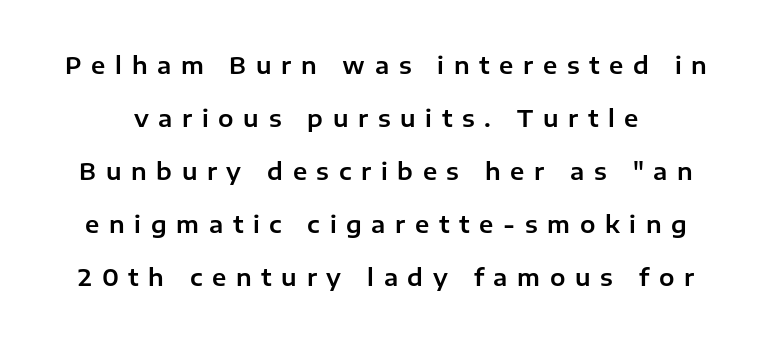
The image shows 23 px text type, upright; set loose line spacing (2.3x), unusually wide letter spacing (+0.42 em), not underlined.
